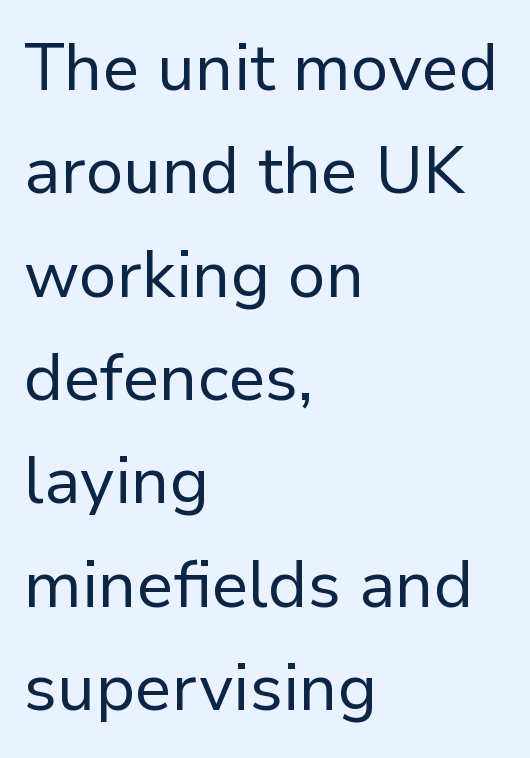
The image shows 65 px regular-weight sans-serif type, upright; set left-aligned, normal line spacing (1.59x), normal letter spacing, not underlined; low stroke contrast and a medium x-height.
